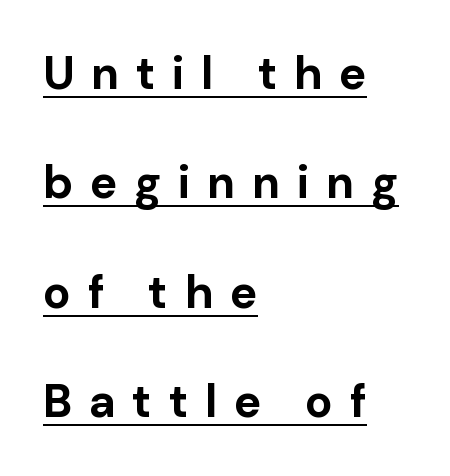
Q: Is the text bold? A: Yes.
Q: Is the text italic (slanted)? A: No, it is upright.
Q: Is the typeface a serif or a sans-serif typeface? A: Sans-serif.
Q: Is the text underlined? A: Yes.
Q: How is the paragraph aligned? A: Left-aligned.
Q: Is the spacing between letters normal or unusually wide? A: Unusually wide.
Q: Is the spacing between lines tight, normal or loose? A: Loose.
Q: Width (condensed, normal, or wide)? A: Normal.
Q: Stroke contrast? A: Low.
Q: x-height? A: Medium.
Q: Monospaced? A: No.
